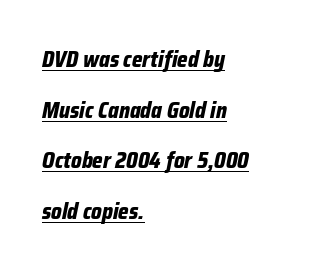
The string is rendered with underlining switched on. Line spacing here is loose. Spacing between characters is what you'd get straight out of the box. On the weight axis this lands at bold, roughly 700.
